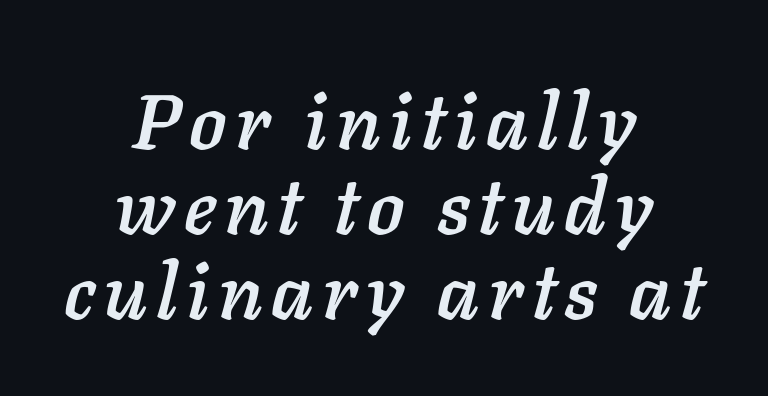
The image shows 78 px text type, italic (leaning right); set centered, tight line spacing (1.09x), not underlined; low stroke contrast and a medium x-height.
